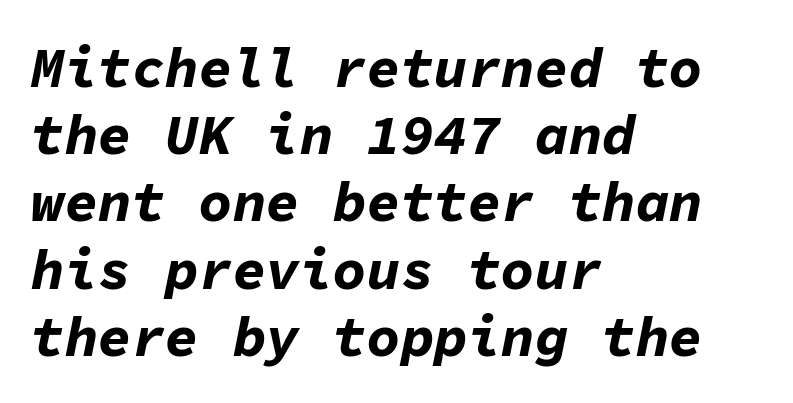
The image shows 56 px bold type, italic (leaning right), monospaced; set left-aligned, line spacing 1.2x, normal letter spacing, not underlined; low stroke contrast and a medium x-height.
